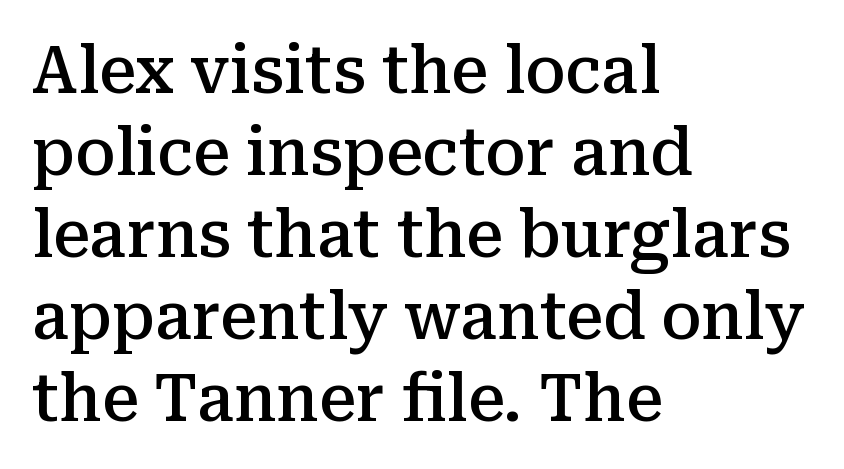
{"serif": "yes", "italic": "no", "bold": "semi", "weight": "semibold", "width": "normal", "stroke_contrast": "medium", "x_height": "medium", "monospaced": "no", "underline": "no", "align": "left", "line_spacing": "normal", "line_spacing_ratio": 1.26, "letter_spacing": "normal", "letter_spacing_em": 0.0, "glyph_px": 65}
